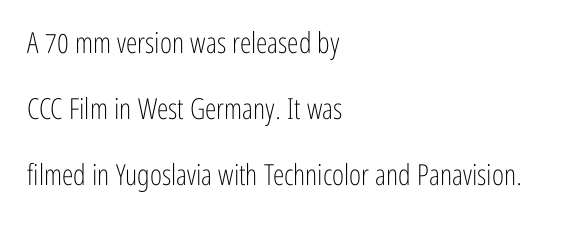
The image shows 29 px light, condensed sans-serif type, upright; set left-aligned, loose line spacing (2.28x), normal letter spacing, not underlined; low stroke contrast and a medium x-height.
